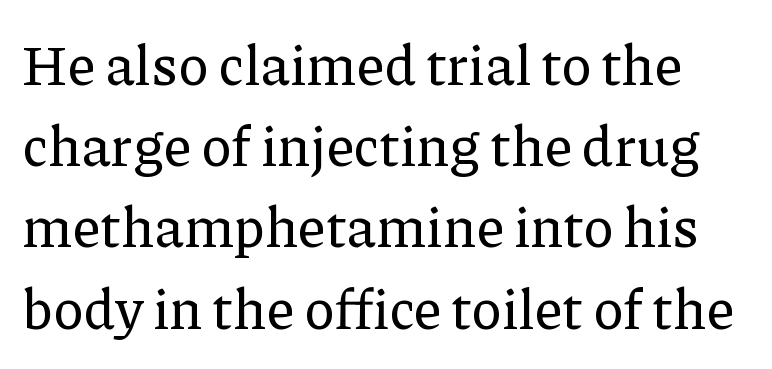
The image shows 56 px serif type, upright; set normal line spacing (1.45x), normal letter spacing, not underlined; low stroke contrast and a medium x-height.
